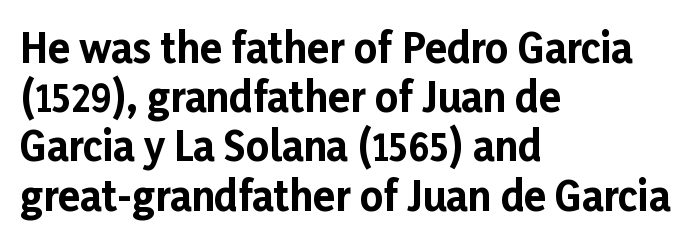
Glance below the letters and you will spot only blank space. Heft: maximum for text — a bold. What kind of face is this? One without serifs — a sans. Letter spacing: default.
